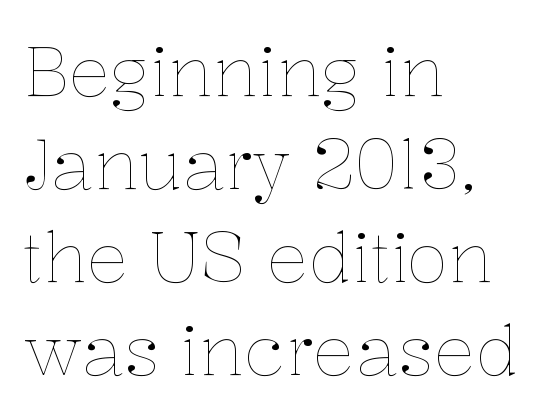
{"italic": "no", "bold": "no", "weight": "thin", "width": "normal", "stroke_contrast": "low", "x_height": "medium", "monospaced": "no", "underline": "no", "align": "left", "line_spacing": "normal", "line_spacing_ratio": 1.35, "letter_spacing": "normal", "letter_spacing_em": 0.0, "glyph_px": 69}
